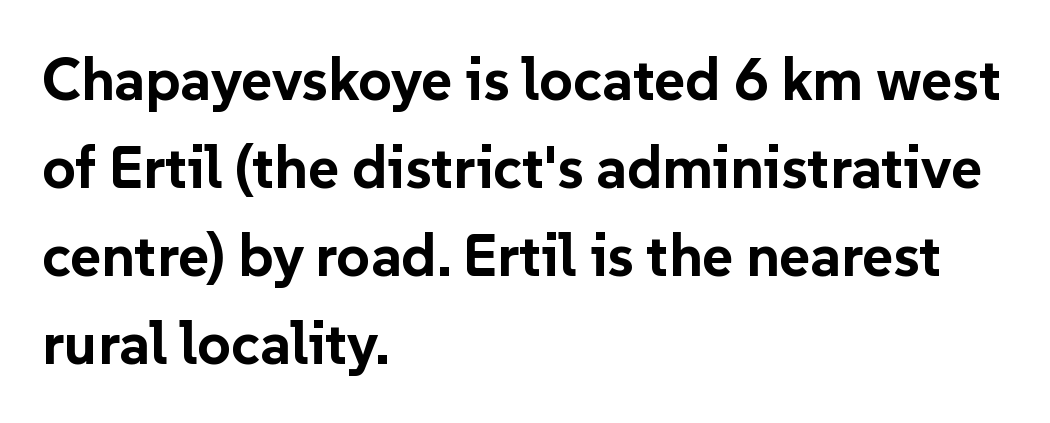
{"serif": "no", "italic": "no", "bold": "yes", "weight": "bold", "width": "normal", "stroke_contrast": "low", "x_height": "medium", "monospaced": "no", "underline": "no", "align": "left", "line_spacing": "normal", "line_spacing_ratio": 1.49, "letter_spacing": "normal", "letter_spacing_em": 0.0, "glyph_px": 59}
